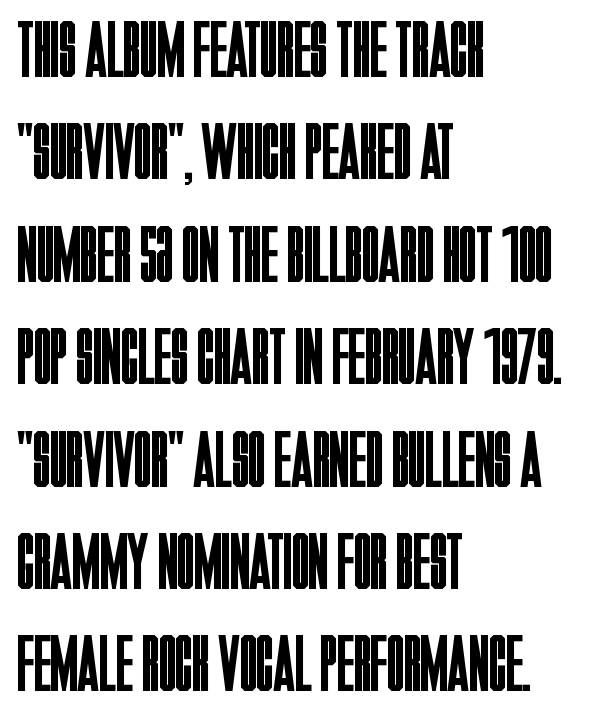
Q: Is the text bold? A: No.
Q: Is the text italic (slanted)? A: No, it is upright.
Q: Is the typeface a serif or a sans-serif typeface? A: Sans-serif.
Q: Is the text underlined? A: No.
Q: How is the paragraph aligned? A: Left-aligned.
Q: Is the spacing between letters normal or unusually wide? A: Normal.
Q: Is the spacing between lines tight, normal or loose? A: Normal.
Q: Width (condensed, normal, or wide)? A: Condensed.
Q: Stroke contrast? A: Low.
Q: x-height? A: Large.
Q: Monospaced? A: No.
